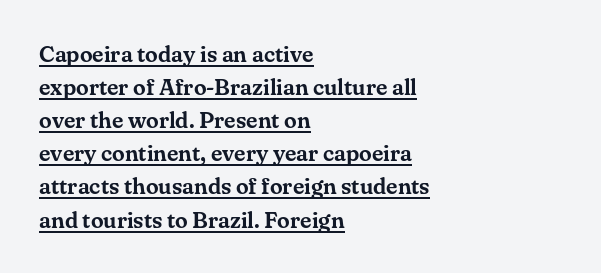
The image shows 23 px text type, upright; set left-aligned, normal line spacing (1.44x), normal letter spacing, underlined.
